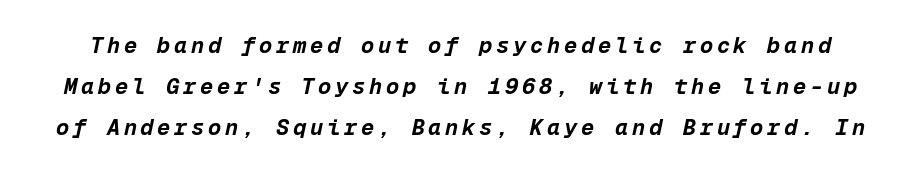
The image shows 22 px bold type, italic (leaning right); set line spacing 1.87x, not underlined.
